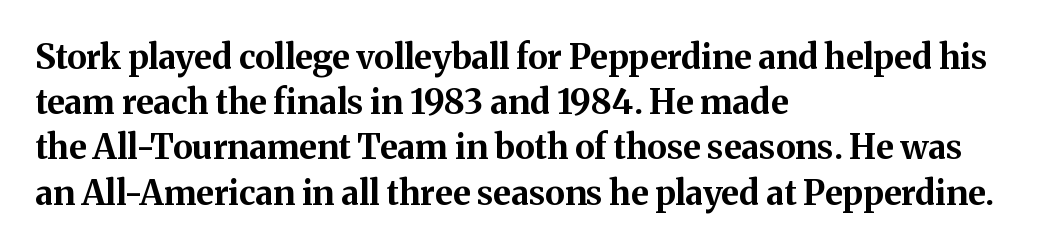
The vertical gap from one line to the next is medium. These lines keep a tight, regular rhythm from letter to letter. Typesetter's note: full bold, strokes at maximum text heaviness. Designer's note — italics off, roman on.
